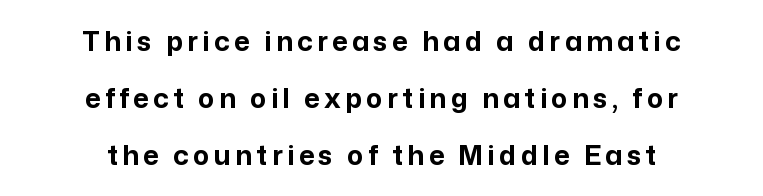
{"italic": "no", "bold": "yes", "underline": "no", "align": "center", "line_spacing": "loose", "line_spacing_ratio": 2.12, "glyph_px": 27}
